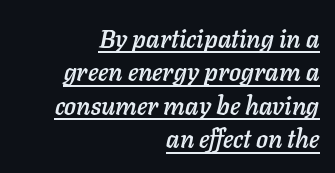
The image shows 25 px text type, italic (leaning right); set right-aligned, normal line spacing (1.34x), normal letter spacing, underlined.
